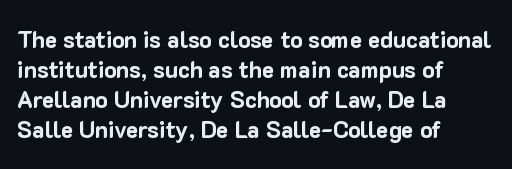
Designer's note — italics off, roman on. Clear beneath every line of the passage. Set as a true bold cut, around the 700 mark. How would I describe the line gaps? Plain and ordinary.
